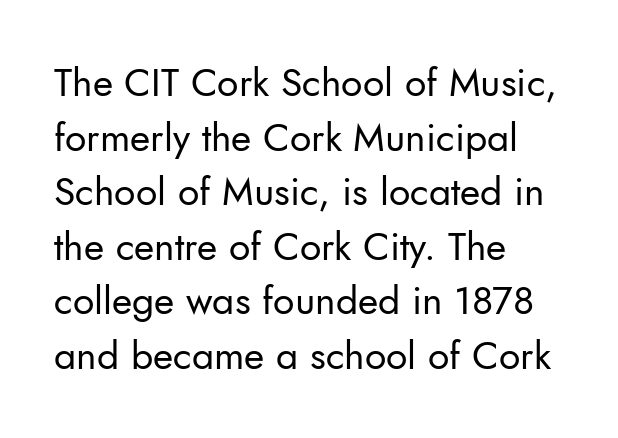
The image shows 39 px regular-weight sans-serif type, upright; set left-aligned, normal line spacing (1.4x), normal letter spacing, not underlined; low stroke contrast and a small x-height.
